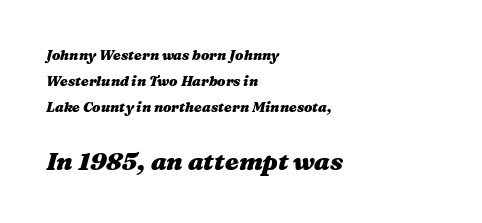
{"italic": "yes", "lean": "right", "slant_degrees": 16, "bold": "yes", "underline": "no", "align": "left", "line_spacing_ratio": 1.87, "letter_spacing": "normal", "letter_spacing_em": 0.0, "larger_block": "second", "size_ratio": 1.79, "glyph_px": 25}
